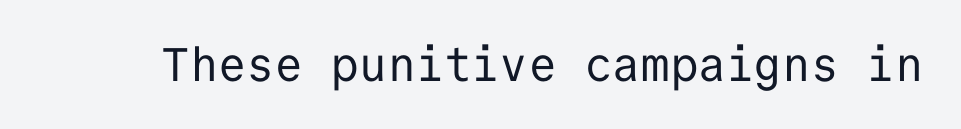
Nobody drew a line under any word here. In terms of posture, this sample is upright. Grotesque or geometric, the face here clearly has no serifs. The cut favours lightness, reaching ordinary text weight at its darkest. The face used here is monospaced, like something from a code editor.
